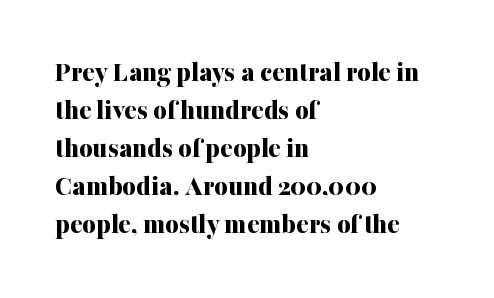
Q: Is the text bold? A: Yes.
Q: Is the text italic (slanted)? A: No, it is upright.
Q: Is the typeface a serif or a sans-serif typeface? A: Serif.
Q: Is the text underlined? A: No.
Q: How is the paragraph aligned? A: Left-aligned.
Q: Is the spacing between letters normal or unusually wide? A: Normal.
Q: Is the spacing between lines tight, normal or loose? A: Normal.
Q: Width (condensed, normal, or wide)? A: Normal.
Q: Stroke contrast? A: Medium.
Q: x-height? A: Medium.
Q: Monospaced? A: No.
